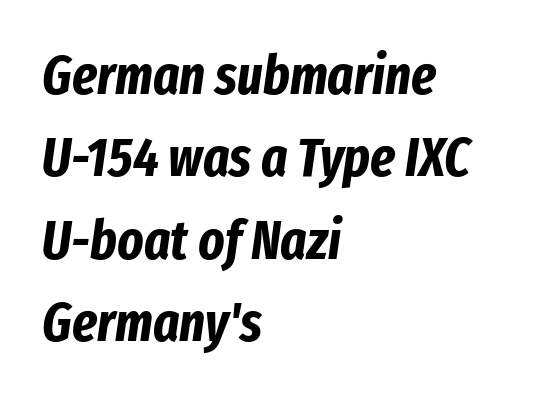
{"italic": "yes", "lean": "right", "slant_degrees": 8, "bold": "yes", "weight": "bold", "width": "condensed", "stroke_contrast": "low", "x_height": "medium", "monospaced": "no", "underline": "no", "align": "left", "line_spacing": "normal", "line_spacing_ratio": 1.5, "letter_spacing": "normal", "letter_spacing_em": 0.0, "glyph_px": 55}
